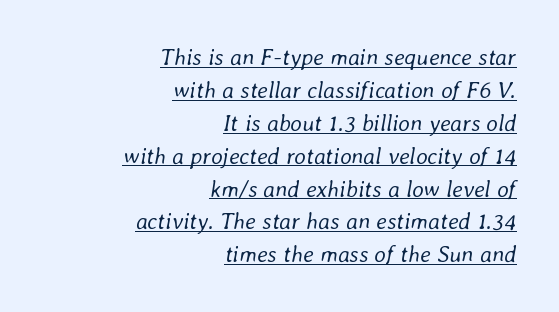
{"italic": "yes", "lean": "right", "slant_degrees": 8, "bold": "no", "underline": "yes", "align": "right", "line_spacing": "normal", "line_spacing_ratio": 1.43, "letter_spacing": "normal", "letter_spacing_em": 0.0, "glyph_px": 23}
